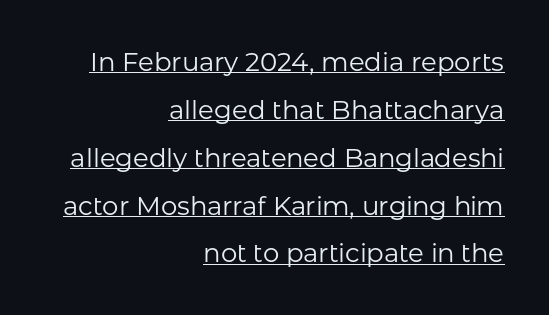
The words here are underlined. Designer's note — italics off, roman on. The font is comparable to plain body text, perhaps lighter. The rendering keeps characters at their native spacing. If you drew a ruler down the right edge, every line would touch it.
